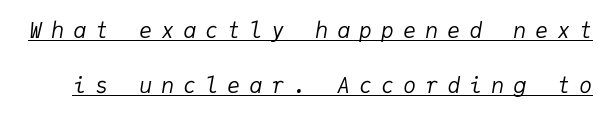
{"italic": "yes", "lean": "right", "slant_degrees": 9, "bold": "no", "underline": "yes", "line_spacing": "loose", "line_spacing_ratio": 2.5, "letter_spacing": "wide", "letter_spacing_em": 0.4, "glyph_px": 22}
